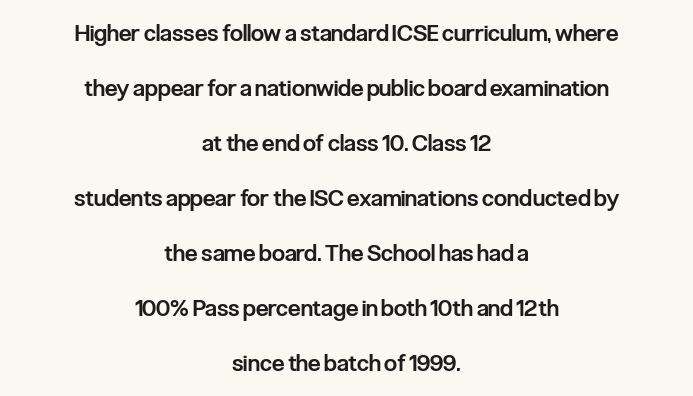
Is there any slant? The stems are plumb. A somewhat darkened texture: the type is semibold rather than bold. One glance says open: line gaps are wider than usual. Descender tails drop into unmarked territory. These lines are centered, leaving both edges ragged. A typesetter would call this zero additional tracking.
